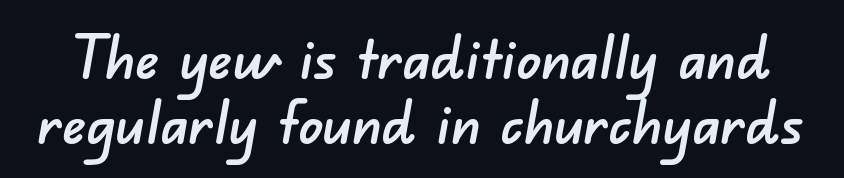
Proportional: the letters do not fall into vertical columns. Does extra space separate the letters? No, they use regular spacing. Horizontal bands of white between lines are thin slivers. Nothing sits at the stroke ends, so this counts as sans-serif. The glyphs are unaccompanied by any horizontal stroke below them.
